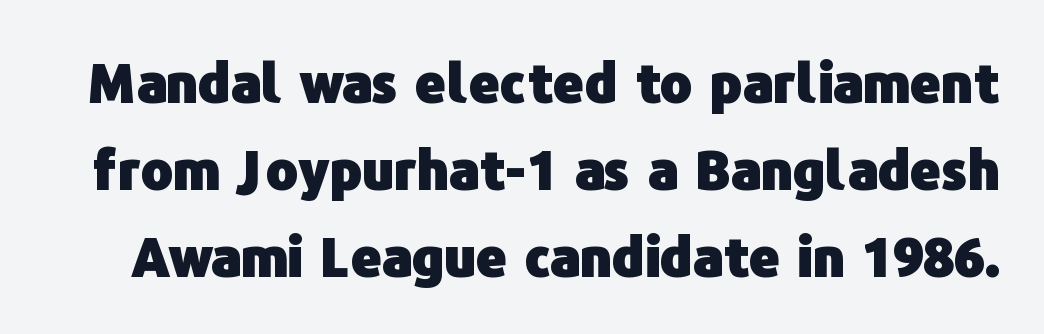
The image shows 54 px heavy sans-serif type, upright; set normal line spacing (1.61x), normal letter spacing, not underlined; low stroke contrast and a medium x-height.
